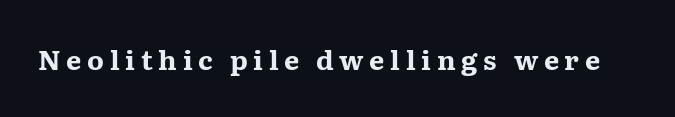
Q: Is the text bold? A: Yes.
Q: Is the text italic (slanted)? A: No, it is upright.
Q: Is the text underlined? A: No.
Q: Is the spacing between letters normal or unusually wide? A: Unusually wide.
